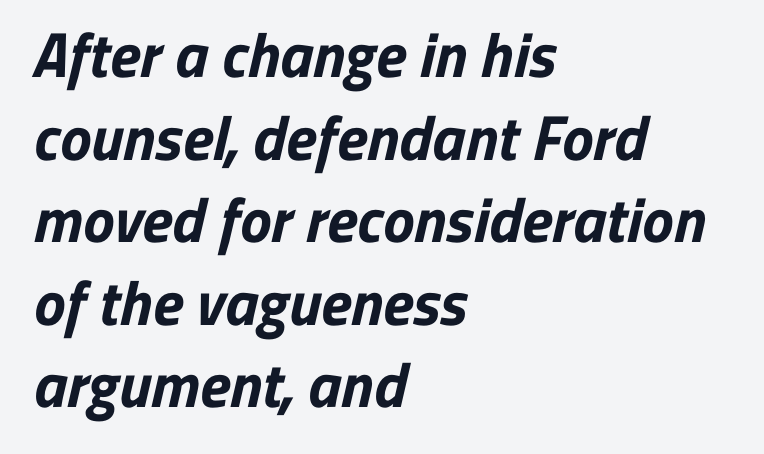
The foot of each line stays bare and open. The rendering uses natural spacing where letterforms have individual widths. A sans-serif font was chosen for this passage. Weight check: bold — yes, fully. Each new line begins a customary step beneath the previous one.
